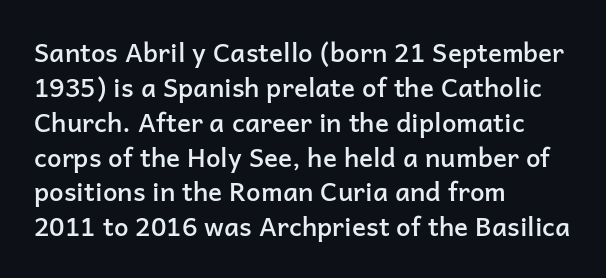
These words are printed semibold, heavier than regular yet not bold. If you measured baseline to baseline, you'd find a middling distance. Upright lettering throughout. Plain, unruled lines of type. Characters follow at the spacing the type designer built in. The lines in this sample share a left origin and differ only in where they stop.
